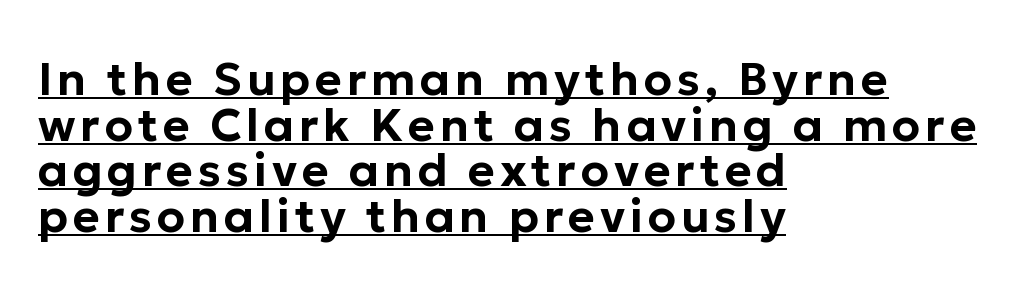
The image shows 46 px sans-serif type, upright; set left-aligned, tight line spacing (0.99x), underlined; low stroke contrast and a medium x-height.
